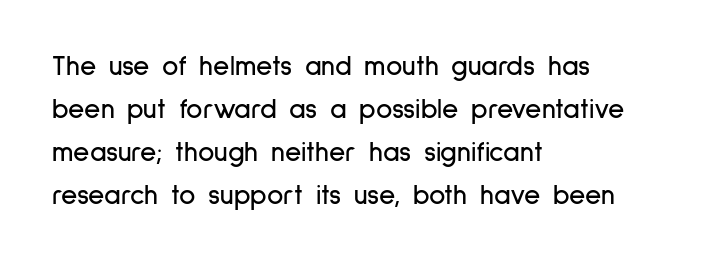
The image shows 28 px condensed sans-serif type, upright; set left-aligned, normal line spacing (1.54x), normal letter spacing, not underlined; low stroke contrast and a medium x-height.
